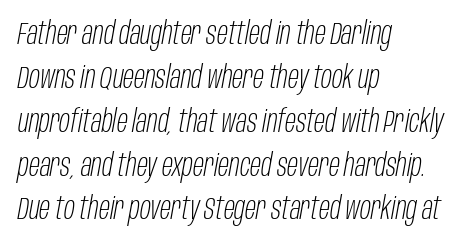
Q: Is the text bold? A: No.
Q: Is the text italic (slanted)? A: Yes, it leans right by about 10 degrees.
Q: Is the text underlined? A: No.
Q: How is the paragraph aligned? A: Left-aligned.
Q: Is the spacing between letters normal or unusually wide? A: Normal.
Q: Is the spacing between lines tight, normal or loose? A: Normal.
Q: Width (condensed, normal, or wide)? A: Condensed.
Q: Stroke contrast? A: Low.
Q: x-height? A: Large.
Q: Monospaced? A: No.
